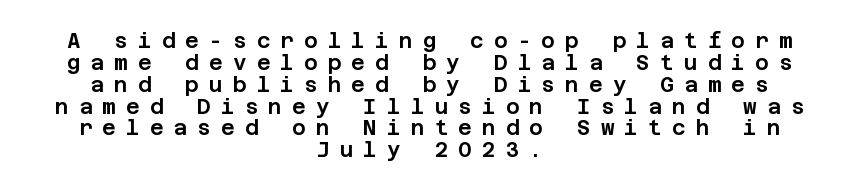
Quick note: interline space is minimal. Here the glyphs are tracked loosely, breaking word shapes into spaced letters. Compared with a flush-left layout, this one balances lines on the center instead. In terms of posture, this sample is upright. The space directly below the letters is spotless.
